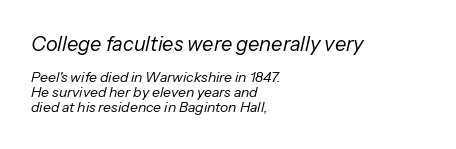
Q: Is the text bold? A: No.
Q: Is the text italic (slanted)? A: Yes, it leans right by about 13 degrees.
Q: Is the text underlined? A: No.
Q: How is the paragraph aligned? A: Left-aligned.
Q: Is the spacing between letters normal or unusually wide? A: Normal.
Q: Is the spacing between lines tight, normal or loose? A: Tight.
Q: Which block of text is set in a larger size, the first (top) or the second (bottom)? A: The first (top) one.
